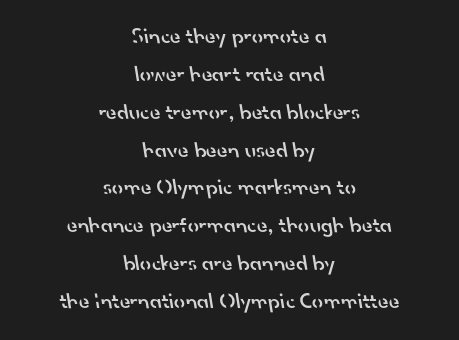
{"bold": "semi", "underline": "no", "align": "center", "line_spacing_ratio": 1.72, "letter_spacing": "normal", "letter_spacing_em": 0.0, "glyph_px": 22}
